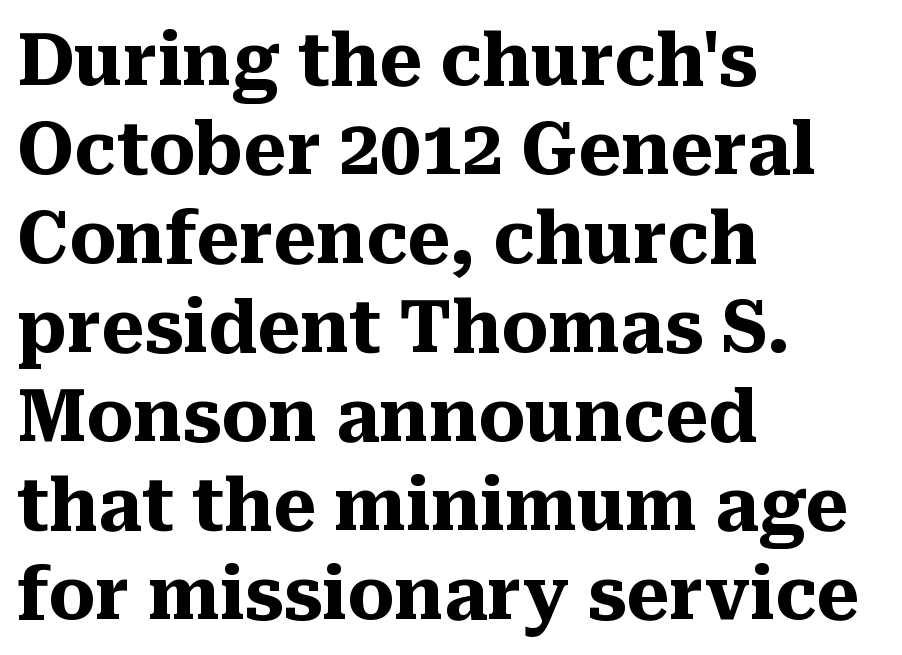
Quick note: underline off. This rendering leaves character spacing at its baseline value. Notice how the stems are strictly vertical — no italics here. Strokes here are thick enough to call this a true bold. I'd call this a serif setting — the letters wear small feet.
